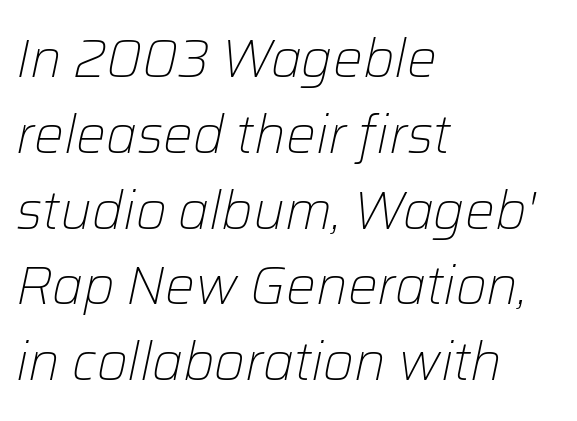
Every row of glyphs begins at an identical x-position on the left. Only glyphs here, with clear space below each row. Spacing verdict: proportional, widths tailored to each character. Summary of vertical rhythm: regular, with standard interline spacing.
